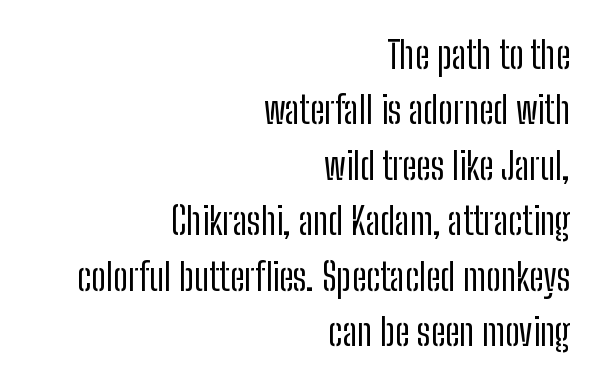
The image shows 37 px regular-weight, condensed sans-serif type, upright; set right-aligned, normal line spacing (1.5x), normal letter spacing, not underlined; low stroke contrast and a medium x-height.
